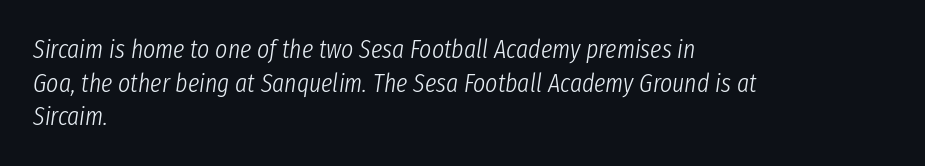
Horizontally, the lines are justified to the leading edge only. The lettering tilts uniformly, giving the passage an italic look. The rendering uses a moderate line-height, typical for paragraphs. Is the letter spacing exaggerated? No — it looks like the ordinary default. A quiet, ordinary-to-light weight characterises the typeface. The zone under the glyphs is completely vacant.
